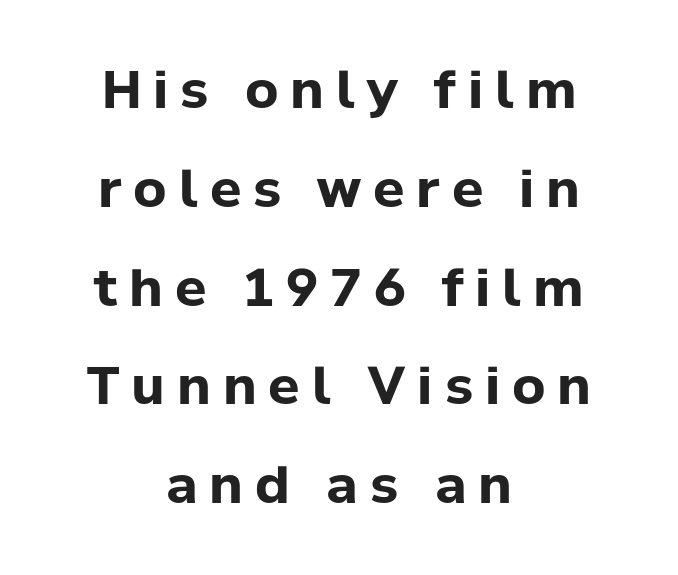
Q: Is the text bold? A: Yes.
Q: Is the text italic (slanted)? A: No, it is upright.
Q: Is the typeface a serif or a sans-serif typeface? A: Sans-serif.
Q: Is the text underlined? A: No.
Q: How is the paragraph aligned? A: Centered.
Q: Is the spacing between letters normal or unusually wide? A: Unusually wide.
Q: Is the spacing between lines tight, normal or loose? A: Loose.
Q: Width (condensed, normal, or wide)? A: Normal.
Q: Stroke contrast? A: Low.
Q: x-height? A: Medium.
Q: Monospaced? A: No.
